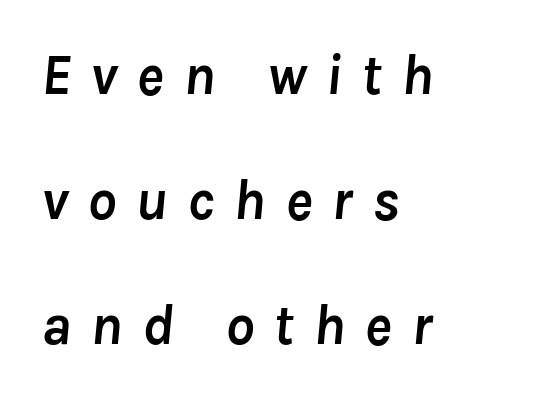
Notice how the stems are inclined rather than vertical — that's the hallmark of italics. Alignment: flush left. If you measured baseline to baseline, you'd find a long distance. Inter-character spacing is expanded well beyond the font's built-in metrics.
